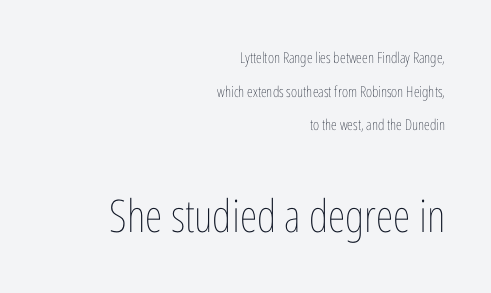
Q: Is the text bold? A: No.
Q: Is the text italic (slanted)? A: No, it is upright.
Q: Is the text underlined? A: No.
Q: How is the paragraph aligned? A: Right-aligned.
Q: Is the spacing between letters normal or unusually wide? A: Normal.
Q: Is the spacing between lines tight, normal or loose? A: Loose.
Q: Which block of text is set in a larger size, the first (top) or the second (bottom)? A: The second (bottom) one.
Q: Width (condensed, normal, or wide)? A: Condensed.
Q: Stroke contrast? A: Low.
Q: x-height? A: Medium.
Q: Monospaced? A: No.
